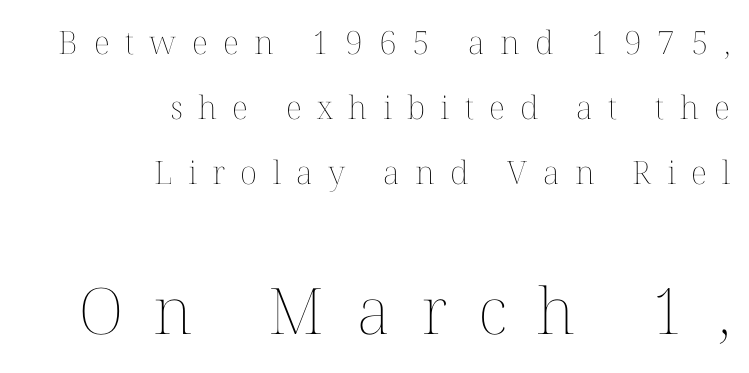
Check the space under the baseline: it is left empty. Does the leading feel generous? Absolutely, it's lavish. This rendering uses right alignment, leaving the left contour irregular. Typesetter's note — lower block bumped up in size, upper block left smaller. The specimen reads as upright at a glance. Do the characters align in a grid? No, the font is proportional.
